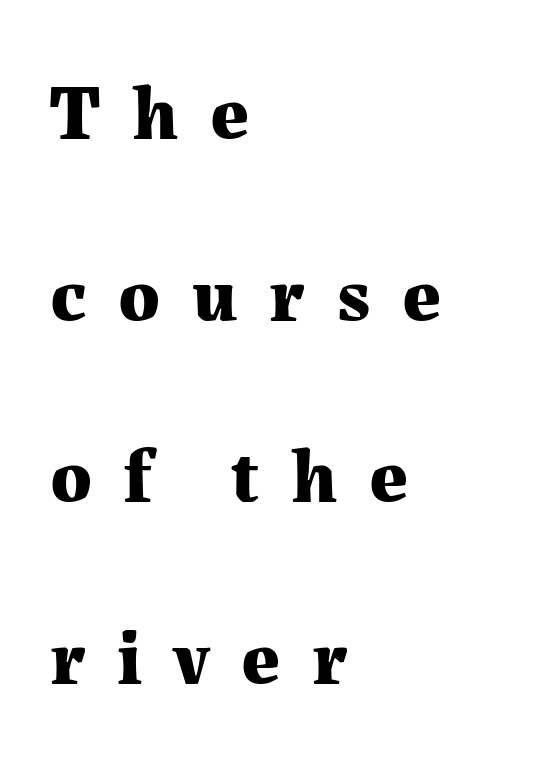
The image shows 77 px bold serif type, upright; set left-aligned, loose line spacing (2.36x), unusually wide letter spacing (+0.41 em), not underlined; medium stroke contrast and a medium x-height.
